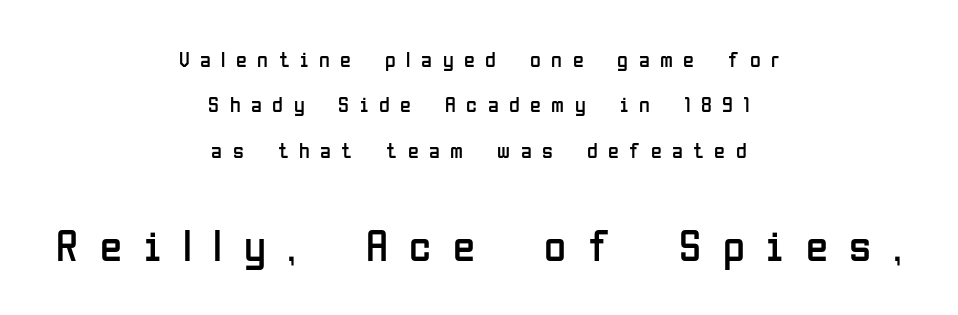
Q: Is the text bold? A: No.
Q: Is the text italic (slanted)? A: No, it is upright.
Q: Is the typeface a serif or a sans-serif typeface? A: Sans-serif.
Q: Is the text underlined? A: No.
Q: How is the paragraph aligned? A: Centered.
Q: Is the spacing between letters normal or unusually wide? A: Unusually wide.
Q: Is the spacing between lines tight, normal or loose? A: Loose.
Q: Which block of text is set in a larger size, the first (top) or the second (bottom)? A: The second (bottom) one.
Q: Width (condensed, normal, or wide)? A: Condensed.
Q: Stroke contrast? A: Low.
Q: x-height? A: Medium.
Q: Monospaced? A: No.
